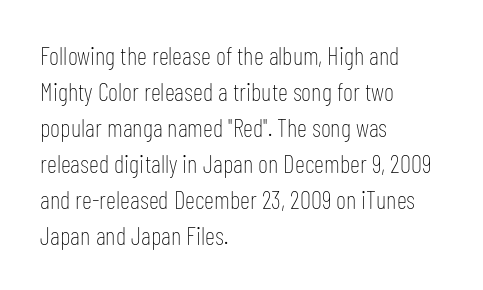
The image shows 25 px text type, upright; set left-aligned, normal line spacing (1.44x), normal letter spacing, not underlined.
